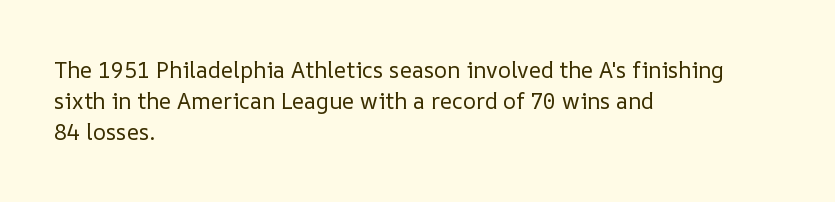
{"italic": "no", "bold": "no", "underline": "no", "align": "left", "line_spacing": "normal", "line_spacing_ratio": 1.42, "letter_spacing": "normal", "letter_spacing_em": 0.0, "glyph_px": 22}
